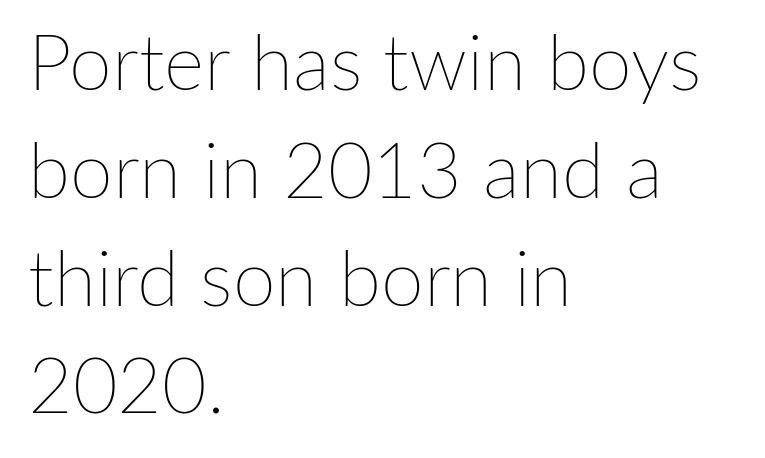
You could not count columns in this text — the font is proportionally spaced. The zone under the glyphs is completely vacant. The gaps between neighbouring characters are ordinary and unremarkable. Reading down the column, the eye jumps a familiar distance to each next line.
